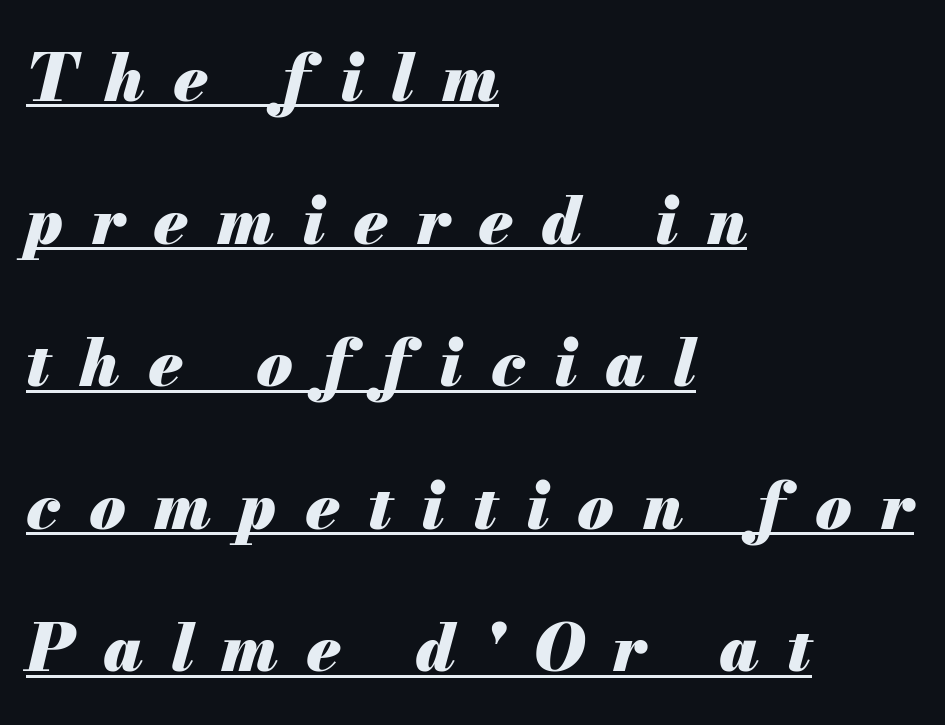
The image shows 66 px heavy type, italic (leaning right); set left-aligned, loose line spacing (2.16x), unusually wide letter spacing (+0.43 em), underlined; medium stroke contrast and a small x-height.
